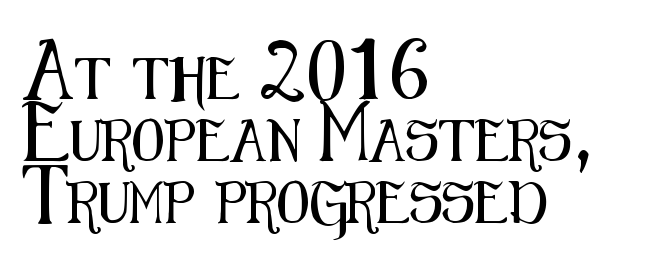
{"italic": "no", "width": "condensed", "stroke_contrast": "medium", "x_height": "medium", "monospaced": "no", "underline": "no", "align": "left", "line_spacing": "normal", "line_spacing_ratio": 1.48, "letter_spacing": "normal", "letter_spacing_em": 0.0, "glyph_px": 42}
